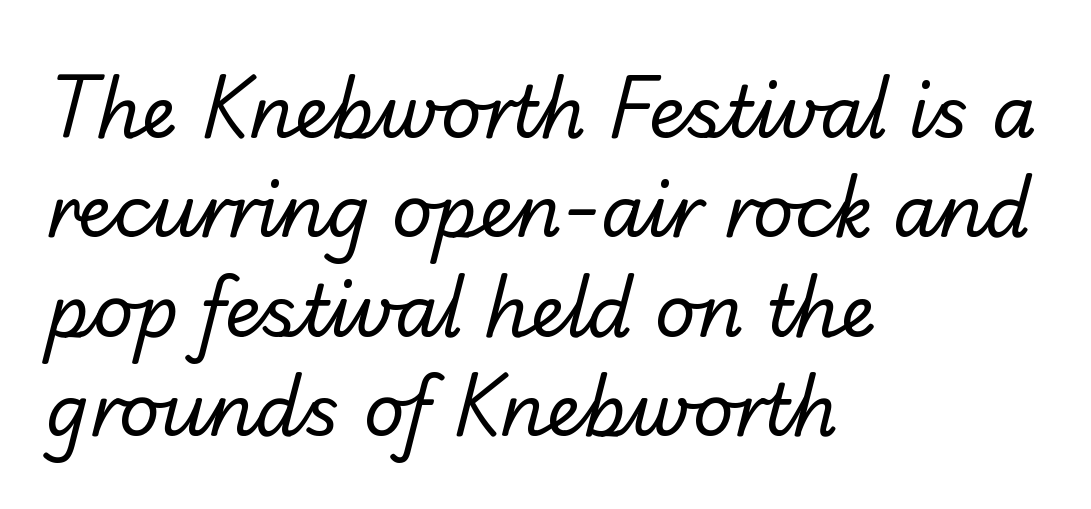
Visually the block forms a straight wall on the left and a jagged coastline on the right. The passage shown is typeset with a sans-serif family. Underlining? Definitely not there. Caption: face not bold, strokes unweighted. Is there much room between lines? A standard amount, neither cramped nor airy. Between one letter and the next there's only the usual sliver of space.
